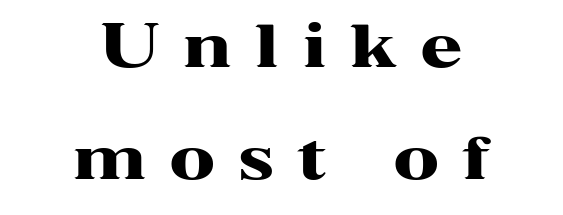
Q: Is the text bold? A: Yes.
Q: Is the text italic (slanted)? A: No, it is upright.
Q: Is the typeface a serif or a sans-serif typeface? A: Serif.
Q: Is the text underlined? A: No.
Q: How is the paragraph aligned? A: Centered.
Q: Is the spacing between letters normal or unusually wide? A: Unusually wide.
Q: Width (condensed, normal, or wide)? A: Wide.
Q: Stroke contrast? A: High.
Q: x-height? A: Medium.
Q: Monospaced? A: No.
